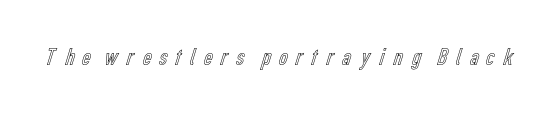
Q: Is the text italic (slanted)? A: Yes.
Q: Is the text underlined? A: No.
Q: Is the spacing between letters normal or unusually wide? A: Unusually wide.
